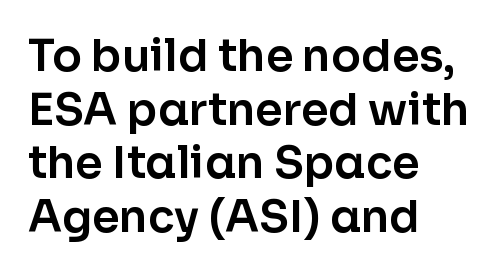
The image shows 44 px sans-serif type, upright; set left-aligned, line spacing 1.22x, normal letter spacing, not underlined; low stroke contrast and a medium x-height.
